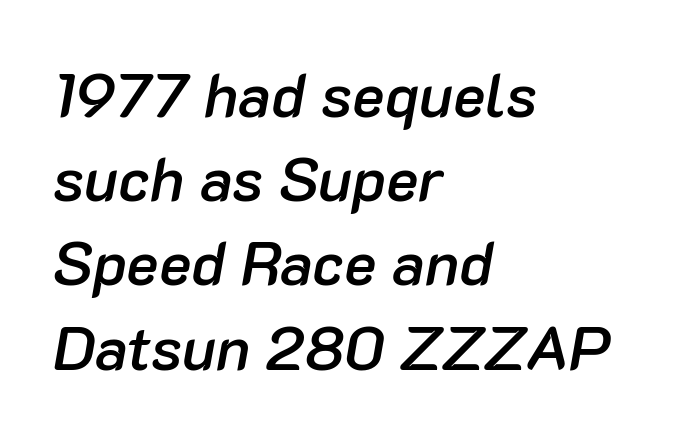
Q: Is the text bold? A: Semi-bold.
Q: Is the text italic (slanted)? A: Yes, it leans right by about 10 degrees.
Q: Is the text underlined? A: No.
Q: How is the paragraph aligned? A: Left-aligned.
Q: Is the spacing between letters normal or unusually wide? A: Normal.
Q: Is the spacing between lines tight, normal or loose? A: Normal.
Q: Width (condensed, normal, or wide)? A: Normal.
Q: Stroke contrast? A: Low.
Q: x-height? A: Medium.
Q: Monospaced? A: No.
